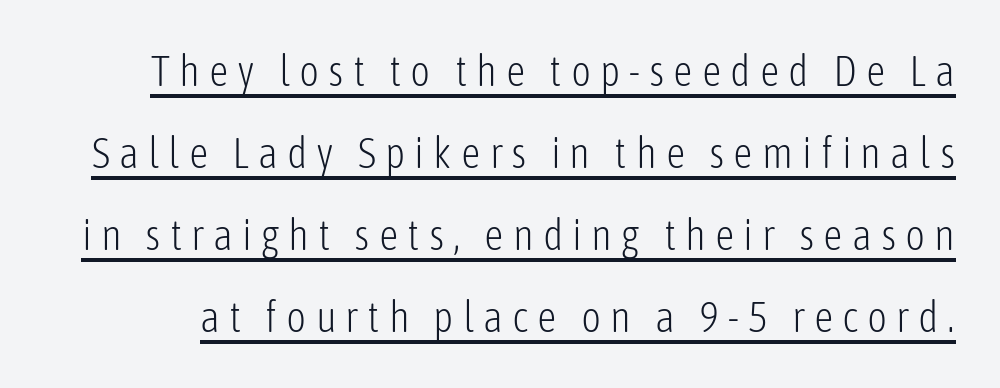
{"serif": "no", "italic": "no", "bold": "no", "weight": "light", "width": "condensed", "stroke_contrast": "low", "x_height": "medium", "monospaced": "no", "underline": "yes", "line_spacing": "loose", "line_spacing_ratio": 1.91, "letter_spacing": "wide", "letter_spacing_em": 0.21, "glyph_px": 43}
